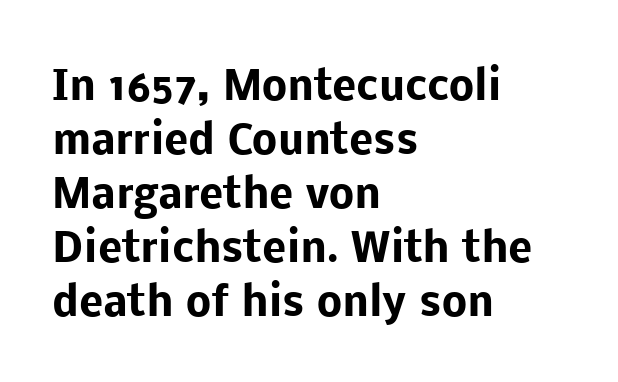
Anything drawn beneath the words? Only blank space. These lines are composed in type without serifs. Every row of glyphs begins at an identical x-position on the left. How heavy is the stroke? Heavy — this is a bold. You can tell it's not italic because the verticals are truly vertical.
